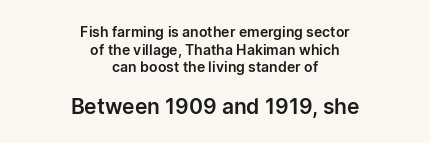
{"italic": "no", "underline": "no", "align": "center", "line_spacing": "normal", "line_spacing_ratio": 1.26, "letter_spacing": "normal", "letter_spacing_em": 0.0, "larger_block": "second", "size_ratio": 1.5, "glyph_px": 21}
